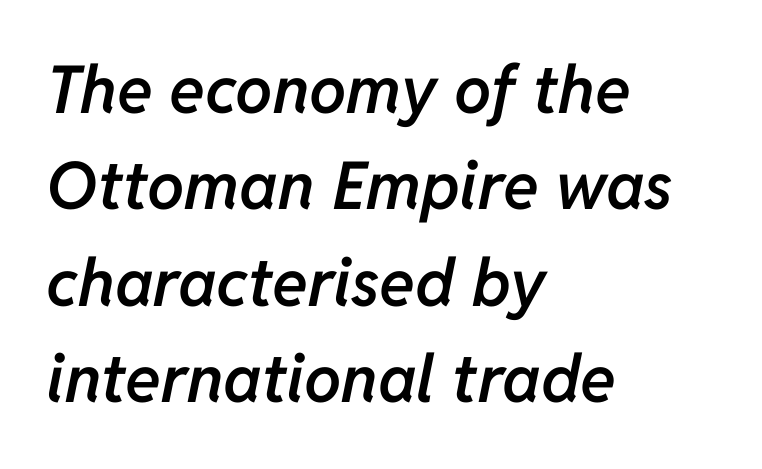
Horizontal alignment here is leftward, the default for most running prose. A fair bit of extra ink — the face is semibold, not bold. There is no visible air inserted between adjacent glyphs. Clear beneath every line of the passage. Slant detected: the letters are inclined. Think of a printed novel: that variable character pitch is what you see here.
